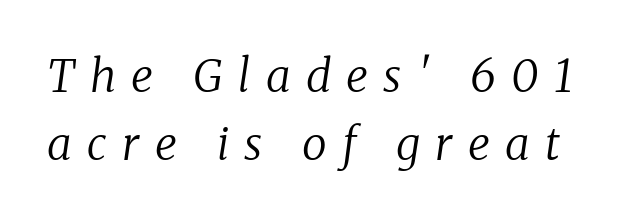
Q: Is the text bold? A: No.
Q: Is the text italic (slanted)? A: Yes, it leans right by about 8 degrees.
Q: Is the typeface a serif or a sans-serif typeface? A: Serif.
Q: Is the text underlined? A: No.
Q: Is the spacing between letters normal or unusually wide? A: Unusually wide.
Q: Is the spacing between lines tight, normal or loose? A: Normal.
Q: Width (condensed, normal, or wide)? A: Normal.
Q: Stroke contrast? A: Low.
Q: x-height? A: Medium.
Q: Monospaced? A: No.
